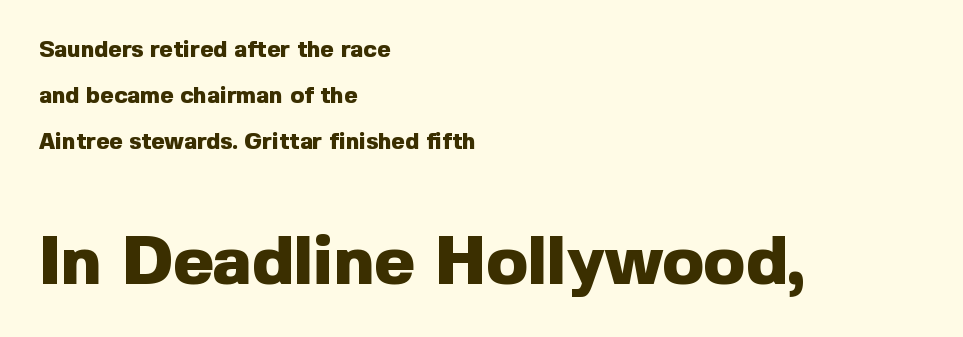
The image shows 69 px heavy sans-serif type, upright; set left-aligned, loose line spacing (1.99x), normal letter spacing, not underlined; the second (bottom) block is 3.0x larger; a medium x-height.
